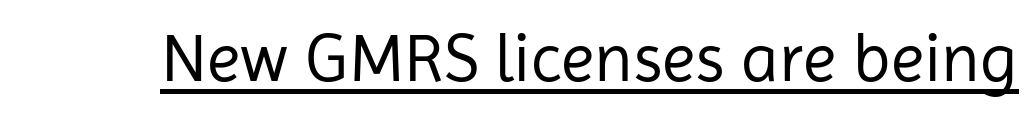
The lettering is marked with a stroke running underneath it. Each letter keeps its own natural width here, so spacing adapts to shape. Look at the tracking — it's just the regular setting, nothing added. The font is comparable to plain body text, perhaps lighter.
